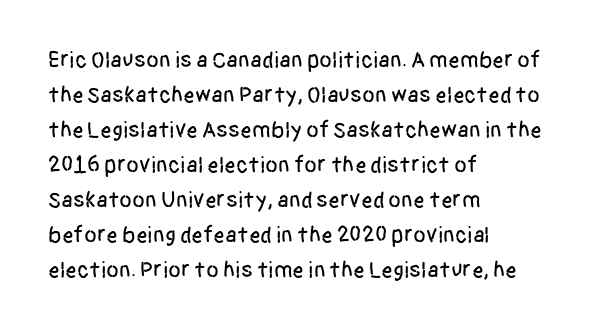
Q: Is the text italic (slanted)? A: No, it is upright.
Q: Is the text underlined? A: No.
Q: How is the paragraph aligned? A: Left-aligned.
Q: Is the spacing between letters normal or unusually wide? A: Normal.
Q: Is the spacing between lines tight, normal or loose? A: Normal.
